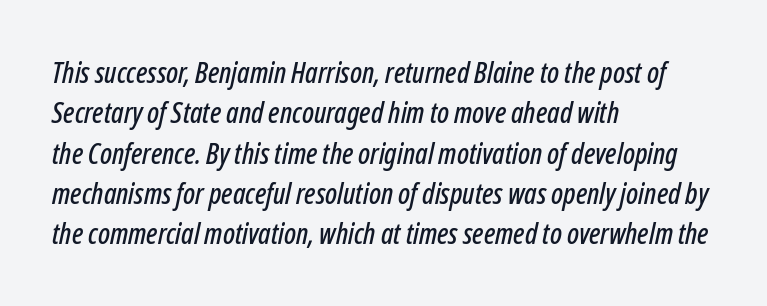
Q: Is the text italic (slanted)? A: Yes, it leans right by about 12 degrees.
Q: Is the text underlined? A: No.
Q: How is the paragraph aligned? A: Left-aligned.
Q: Is the spacing between letters normal or unusually wide? A: Normal.
Q: Is the spacing between lines tight, normal or loose? A: Normal.
Q: Width (condensed, normal, or wide)? A: Condensed.
Q: Stroke contrast? A: Low.
Q: x-height? A: Medium.
Q: Monospaced? A: No.
